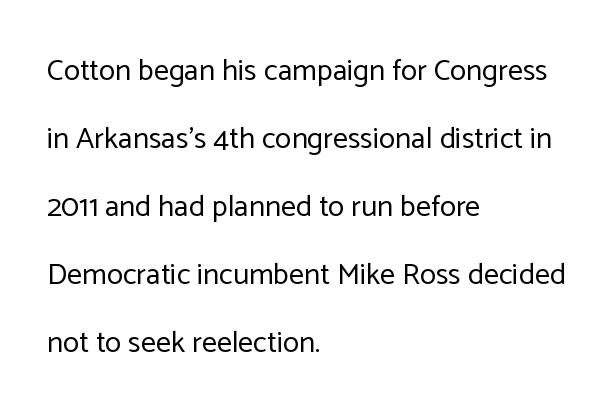
{"serif": "no", "italic": "no", "bold": "no", "weight": "regular", "width": "normal", "stroke_contrast": "low", "x_height": "medium", "monospaced": "no", "underline": "no", "align": "left", "line_spacing": "loose", "line_spacing_ratio": 2.27, "letter_spacing": "normal", "letter_spacing_em": 0.0, "glyph_px": 30}
